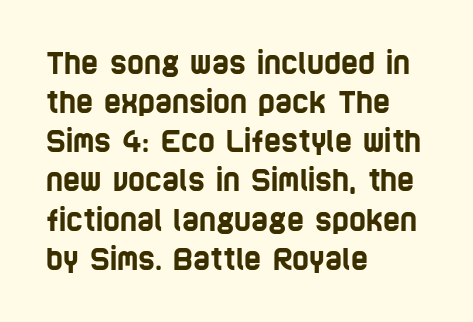
Q: Is the typeface a serif or a sans-serif typeface? A: Sans-serif.
Q: Is the text underlined? A: No.
Q: How is the paragraph aligned? A: Left-aligned.
Q: Is the spacing between letters normal or unusually wide? A: Normal.
Q: Is the spacing between lines tight, normal or loose? A: Normal.
Q: Width (condensed, normal, or wide)? A: Condensed.
Q: Stroke contrast? A: Low.
Q: x-height? A: Large.
Q: Monospaced? A: No.
